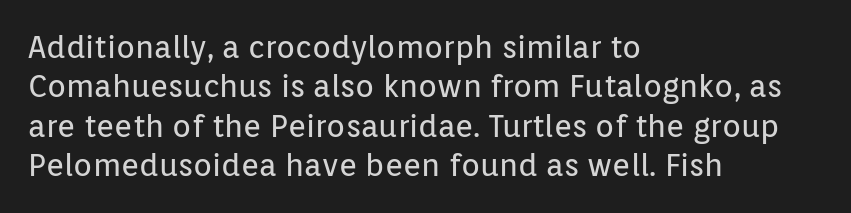
The font is comparable to plain body text, perhaps lighter. Do the characters align in a grid? No, the font is proportional. Every row of glyphs begins at an identical x-position on the left. Successive baselines arrive at the customary interval. The horizontal fit of the characters is conventional and even. Unlike a traditional serif, this face leaves its strokes unadorned.
